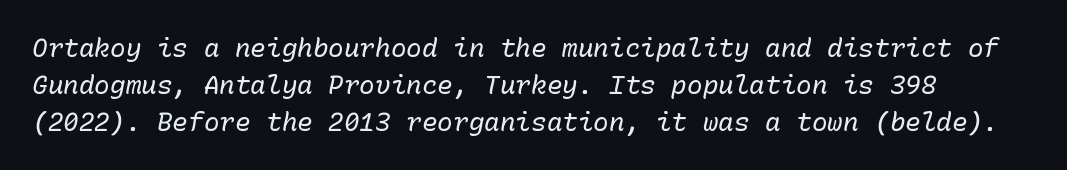
How would I describe the line gaps? Plain and ordinary. Italic: yes, the glyphs are oblique. No word sits above an underline. Each word holds together tightly as a unit, with standard inter-letter gaps. Unbolded letterforms with no extra heft.
